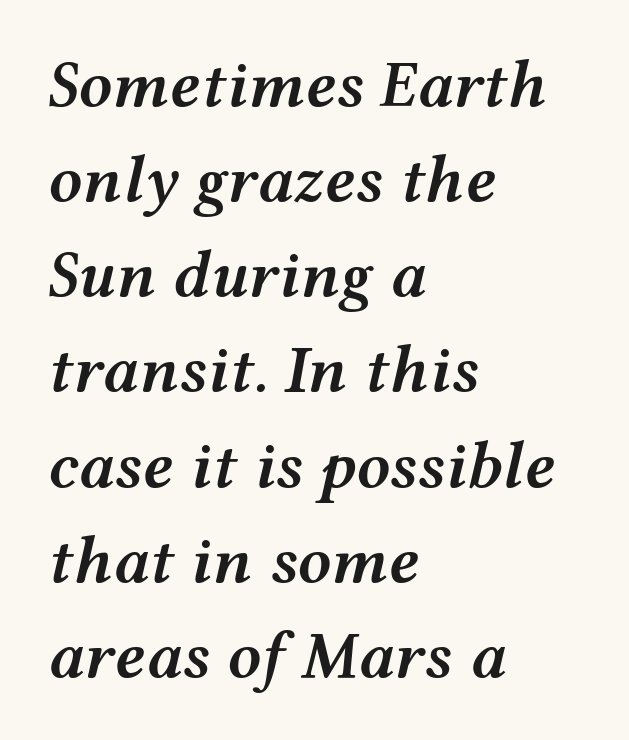
The lettering tilts uniformly, giving the passage an italic look. All the whitespace from short lines collects on the right. Glance below the letters and you will spot only blank space. How would I describe the line gaps? Plain and ordinary. Varying glyph widths throughout — classic text-font behaviour.
